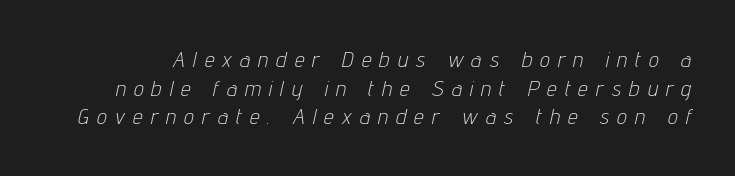
{"italic": "yes", "lean": "right", "slant_degrees": 12, "bold": "no", "underline": "no", "line_spacing": "normal", "line_spacing_ratio": 1.3, "letter_spacing": "wide", "letter_spacing_em": 0.38, "glyph_px": 22}
